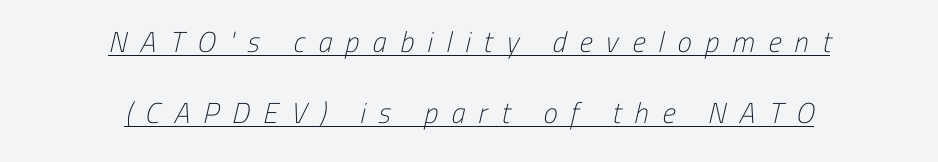
{"serif": "no", "bold": "no", "weight": "light", "width": "condensed", "stroke_contrast": "low", "x_height": "medium", "monospaced": "no", "underline": "yes", "align": "center", "line_spacing": "loose", "line_spacing_ratio": 2.46, "letter_spacing": "wide", "letter_spacing_em": 0.46, "glyph_px": 29}
